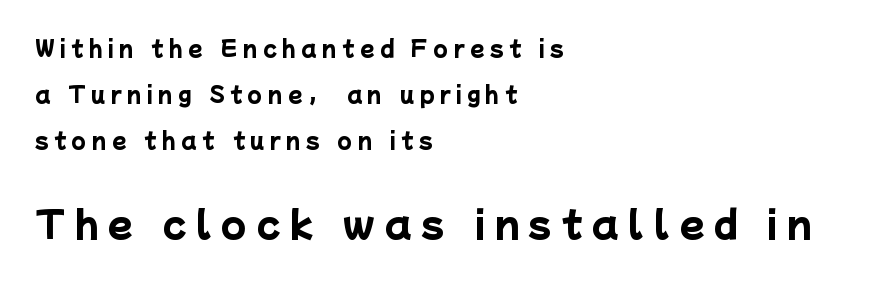
The image shows 36 px heavy sans-serif type; set left-aligned, loose line spacing (2.18x), unusually wide letter spacing (+0.26 em), not underlined; the second (bottom) block is 1.71x larger; low stroke contrast and a medium x-height.
